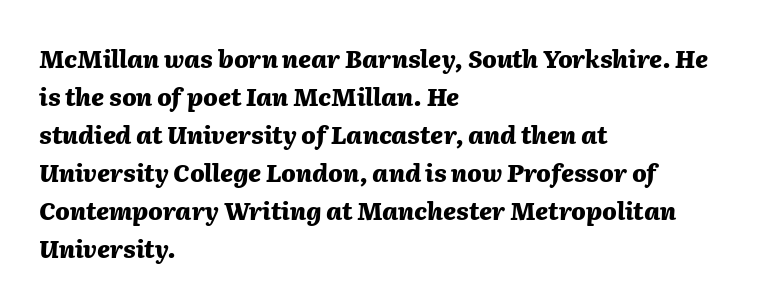
{"italic": "yes", "lean": "right", "slant_degrees": 2, "bold": "yes", "underline": "no", "align": "left", "line_spacing": "normal", "line_spacing_ratio": 1.58, "letter_spacing": "normal", "letter_spacing_em": 0.0, "glyph_px": 24}
